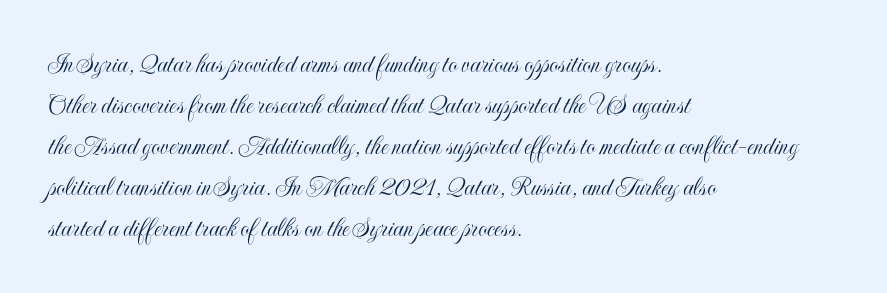
The image shows 28 px condensed type; set left-aligned, normal line spacing (1.46x), normal letter spacing, not underlined; a small x-height.
